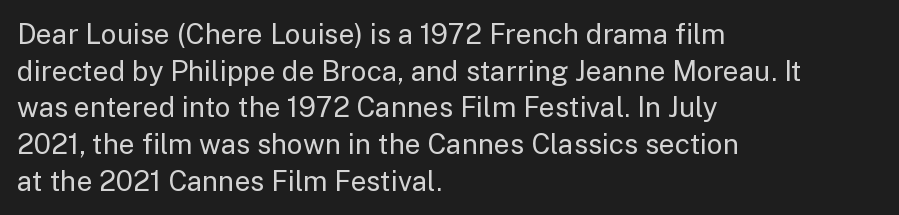
Characters follow at the spacing the type designer built in. Whoever set this chose a conventional vertical rhythm. No letter is thick-stroked: the sample isn't bold. The typeface chosen for these lines omits serifs. Where is the straight margin? On the left.
